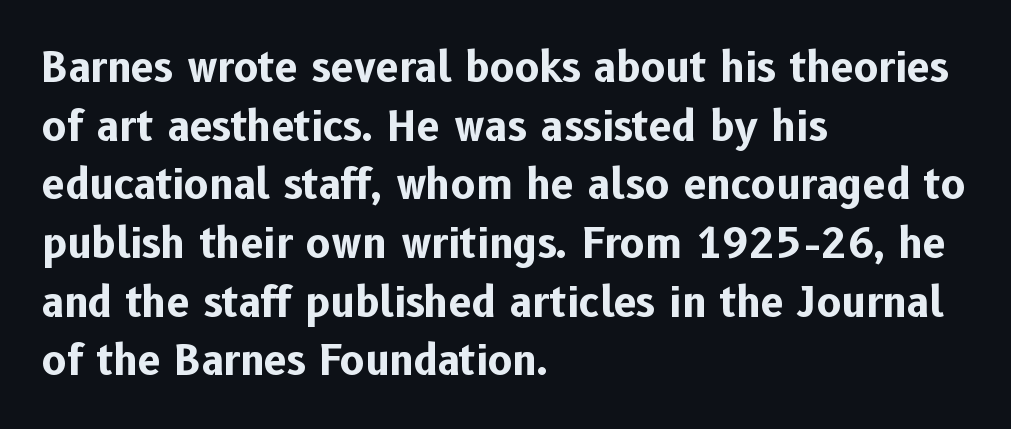
{"serif": "no", "italic": "no", "bold": "yes", "weight": "bold", "width": "normal", "stroke_contrast": "low", "x_height": "medium", "monospaced": "no", "underline": "no", "align": "left", "line_spacing": "normal", "line_spacing_ratio": 1.43, "letter_spacing": "normal", "letter_spacing_em": 0.0, "glyph_px": 41}
